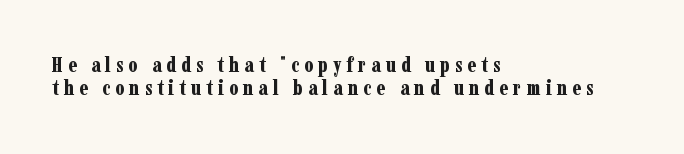
Q: Is the text bold? A: Yes.
Q: Is the text italic (slanted)? A: No, it is upright.
Q: Is the text underlined? A: No.
Q: How is the paragraph aligned? A: Left-aligned.
Q: Is the spacing between letters normal or unusually wide? A: Unusually wide.
Q: Is the spacing between lines tight, normal or loose? A: Tight.
